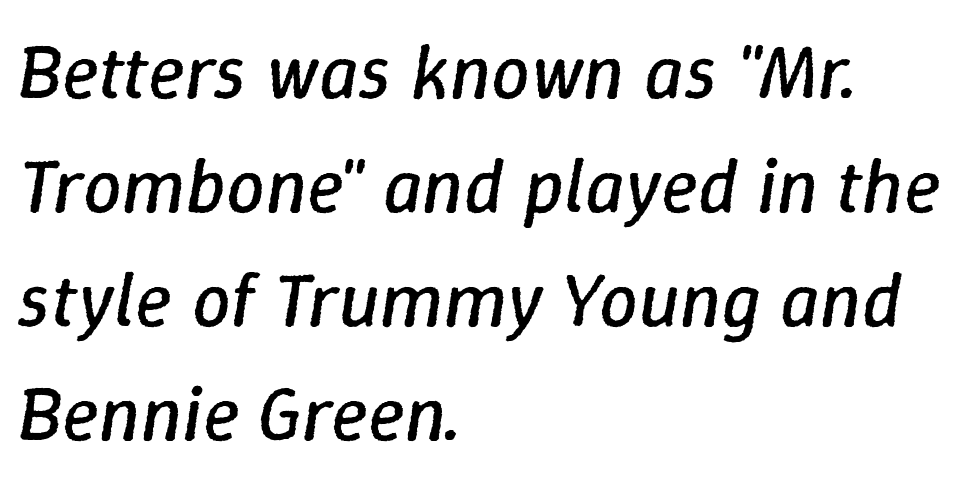
Q: Is the text bold? A: No.
Q: Is the text italic (slanted)? A: Yes, it leans right by about 9 degrees.
Q: Is the text underlined? A: No.
Q: How is the paragraph aligned? A: Left-aligned.
Q: Is the spacing between letters normal or unusually wide? A: Normal.
Q: Is the spacing between lines tight, normal or loose? A: Normal.
Q: Width (condensed, normal, or wide)? A: Normal.
Q: Stroke contrast? A: Low.
Q: x-height? A: Medium.
Q: Monospaced? A: No.
